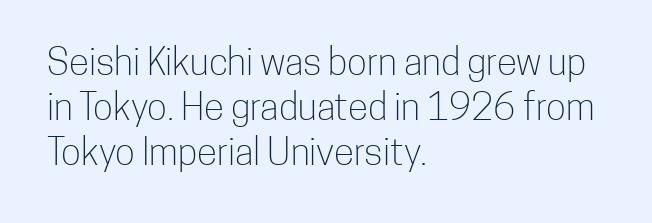
The image shows 37 px light, condensed sans-serif type, upright; set left-aligned, line spacing 1.22x, normal letter spacing, not underlined; low stroke contrast and a medium x-height.
